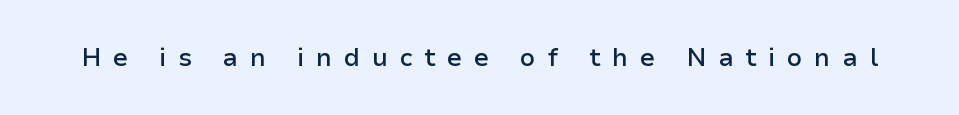
The image shows 25 px text type, upright; set unusually wide letter spacing (+0.47 em), not underlined.
